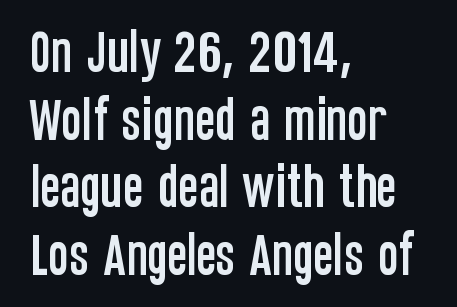
{"serif": "no", "italic": "no", "width": "condensed", "stroke_contrast": "low", "x_height": "large", "monospaced": "no", "underline": "no", "align": "left", "line_spacing": "normal", "line_spacing_ratio": 1.41, "letter_spacing": "normal", "letter_spacing_em": 0.0, "glyph_px": 48}
